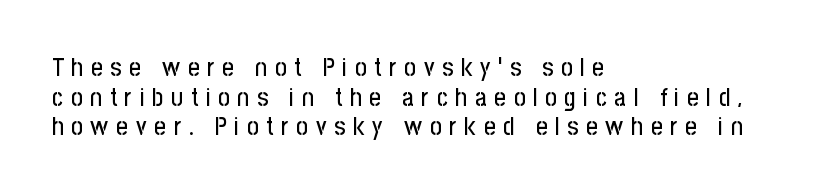
The image shows 25 px text type, upright; set left-aligned, line spacing 1.19x, unusually wide letter spacing (+0.31 em), not underlined.
